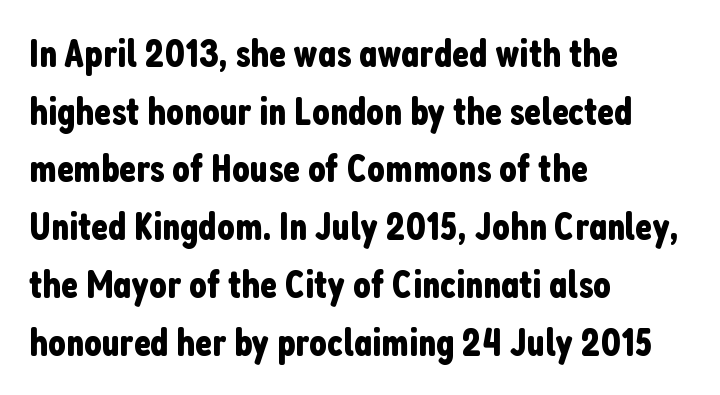
Q: Is the text italic (slanted)? A: No, it is upright.
Q: Is the typeface a serif or a sans-serif typeface? A: Sans-serif.
Q: Is the text underlined? A: No.
Q: How is the paragraph aligned? A: Left-aligned.
Q: Is the spacing between letters normal or unusually wide? A: Normal.
Q: Is the spacing between lines tight, normal or loose? A: Normal.
Q: Width (condensed, normal, or wide)? A: Condensed.
Q: Stroke contrast? A: Low.
Q: x-height? A: Medium.
Q: Monospaced? A: No.
